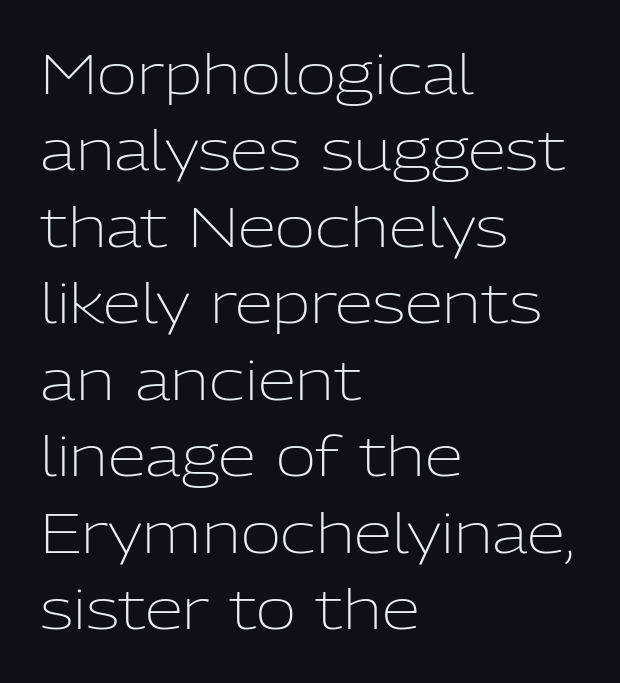
The image shows 55 px light sans-serif type, upright; set left-aligned, normal line spacing (1.39x), normal letter spacing, not underlined; low stroke contrast and a medium x-height.
